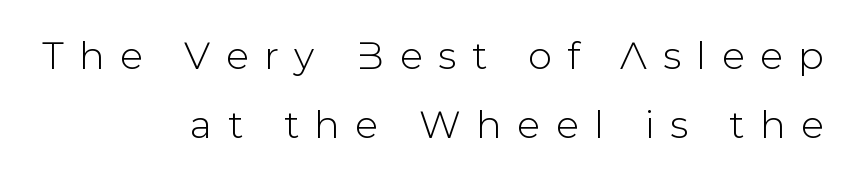
The image shows 38 px sans-serif type, upright; set right-aligned, line spacing 1.81x, unusually wide letter spacing (+0.41 em), not underlined; low stroke contrast and a medium x-height.
